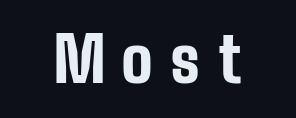
The image shows 62 px bold, condensed sans-serif type, upright; set centered, unusually wide letter spacing (+0.27 em), not underlined; low stroke contrast and a medium x-height.
